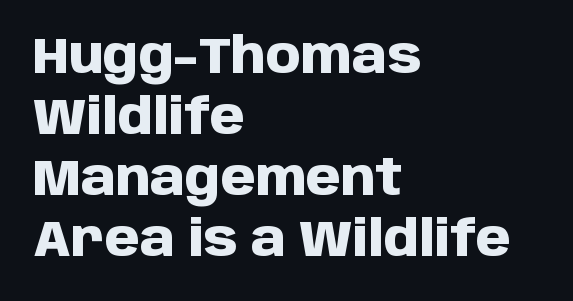
The image shows 50 px heavy sans-serif type, upright; set left-aligned, line spacing 1.22x, normal letter spacing, not underlined; low stroke contrast and a large x-height.
